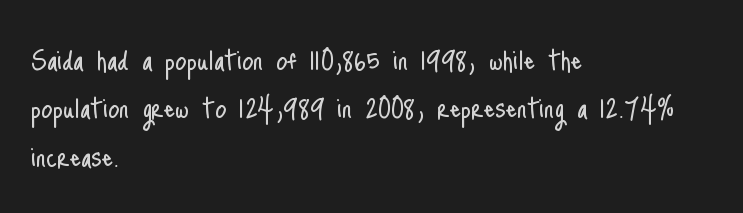
Q: Is the text bold? A: No.
Q: Is the text italic (slanted)? A: No, it is upright.
Q: Is the typeface a serif or a sans-serif typeface? A: Sans-serif.
Q: Is the text underlined? A: No.
Q: How is the paragraph aligned? A: Left-aligned.
Q: Is the spacing between letters normal or unusually wide? A: Normal.
Q: Is the spacing between lines tight, normal or loose? A: Normal.
Q: Width (condensed, normal, or wide)? A: Condensed.
Q: Stroke contrast? A: Low.
Q: x-height? A: Small.
Q: Monospaced? A: No.
